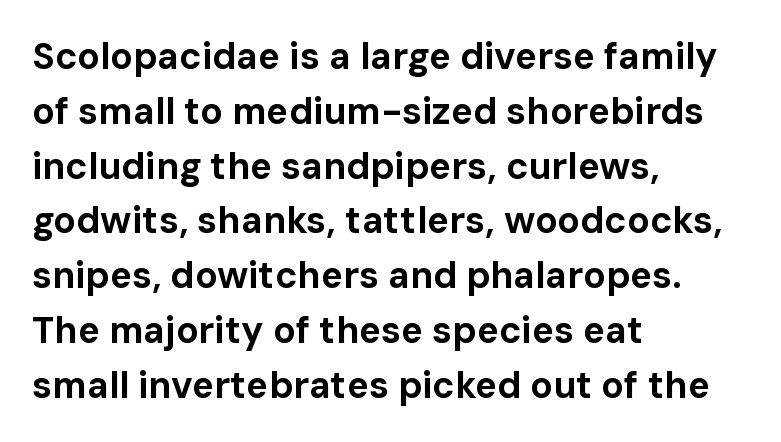
Notice how thick the strokes are: this is what a full bold looks like. The type sits square on the baseline with zero lean. Lines of text with bare space underneath. Vertically, the passage feels balanced, rows spaced as you'd expect. Spacing between characters is what you'd get straight out of the box. In terms of letterform style, serifs are entirely absent.
